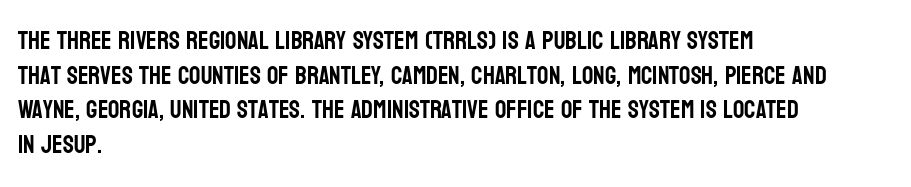
The image shows 25 px text type, upright; set left-aligned, normal line spacing (1.39x), normal letter spacing, not underlined.
